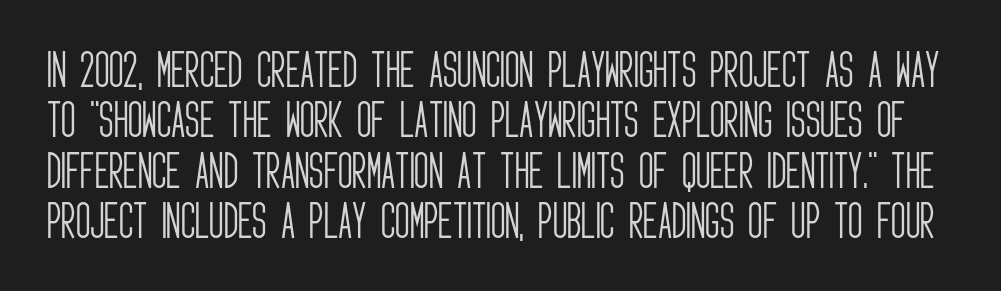
{"serif": "no", "italic": "no", "bold": "no", "weight": "light", "width": "condensed", "stroke_contrast": "low", "x_height": "large", "monospaced": "no", "underline": "no", "line_spacing": "normal", "line_spacing_ratio": 1.26, "letter_spacing": "normal", "letter_spacing_em": 0.0, "glyph_px": 40}
